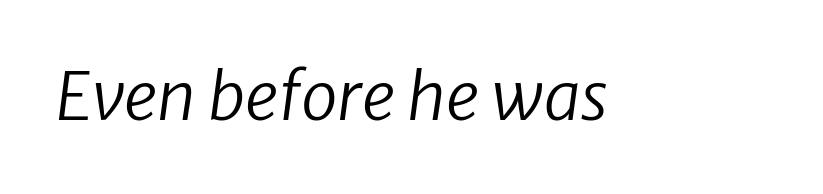
The words here are not underlined. Characters follow at the spacing the type designer built in. The strokes carry an ordinary text weight at most. Is this a fixed-width face? No — the glyphs have proportional, varying widths. The lettering tilts uniformly, giving the passage an italic look.
